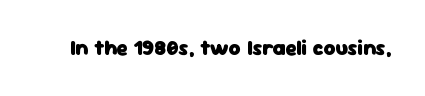
The image shows 21 px bold type, upright; set normal letter spacing, not underlined.
